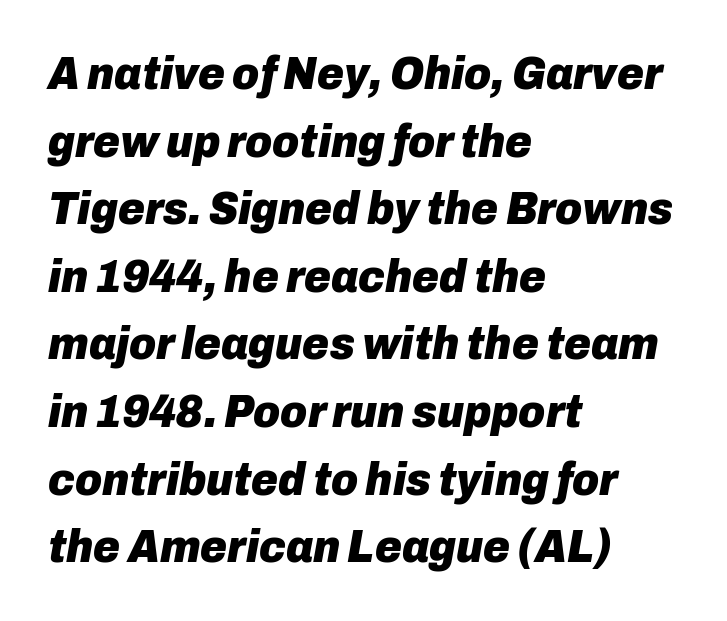
The image shows 46 px heavy type, italic (leaning right); set left-aligned, normal line spacing (1.47x), normal letter spacing, not underlined; low stroke contrast and a medium x-height.
